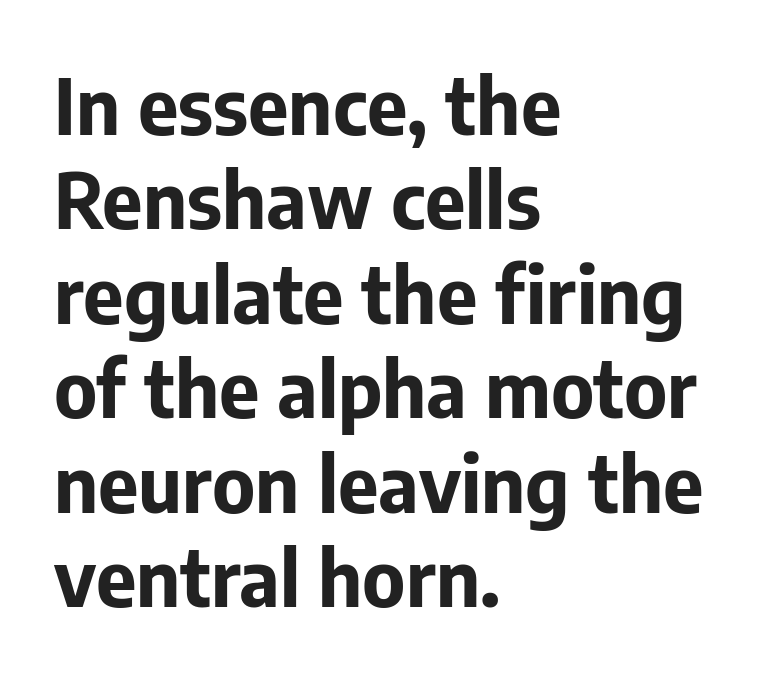
The image shows 78 px bold sans-serif type, upright; set left-aligned, line spacing 1.21x, normal letter spacing, not underlined; low stroke contrast and a medium x-height.
